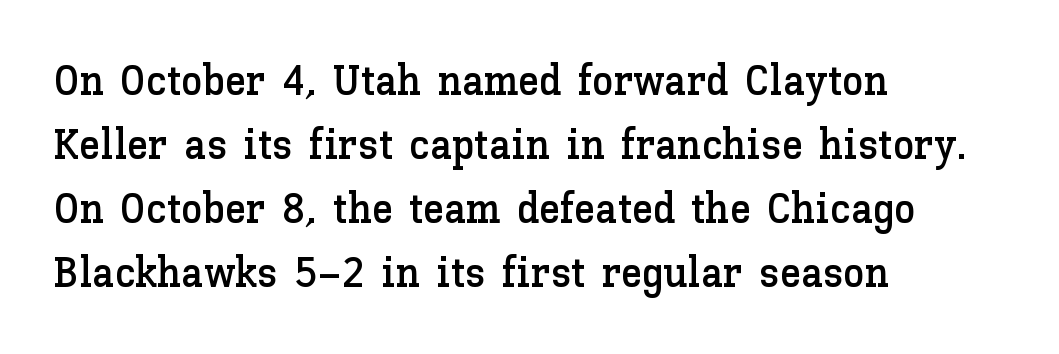
A typesetter would mark this as roman, not italic. Left-aligned paragraph, ragged on the right. These lines are rendered in a variable-pitch font. Characters follow at the spacing the type designer built in.
